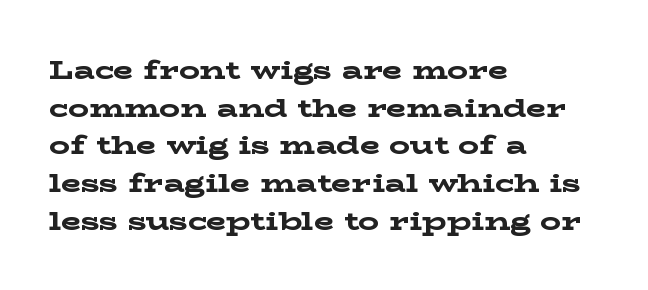
{"italic": "no", "bold": "yes", "underline": "no", "align": "left", "line_spacing": "normal", "line_spacing_ratio": 1.45, "letter_spacing": "normal", "letter_spacing_em": 0.0, "glyph_px": 26}
